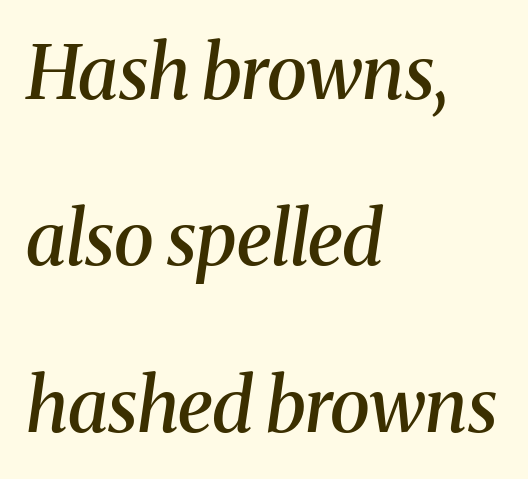
{"serif": "yes", "italic": "yes", "lean": "right", "slant_degrees": 8, "bold": "semi", "weight": "semibold", "width": "normal", "stroke_contrast": "medium", "x_height": "medium", "monospaced": "no", "underline": "no", "align": "left", "line_spacing": "loose", "line_spacing_ratio": 2.25, "letter_spacing": "normal", "letter_spacing_em": 0.0, "glyph_px": 74}
